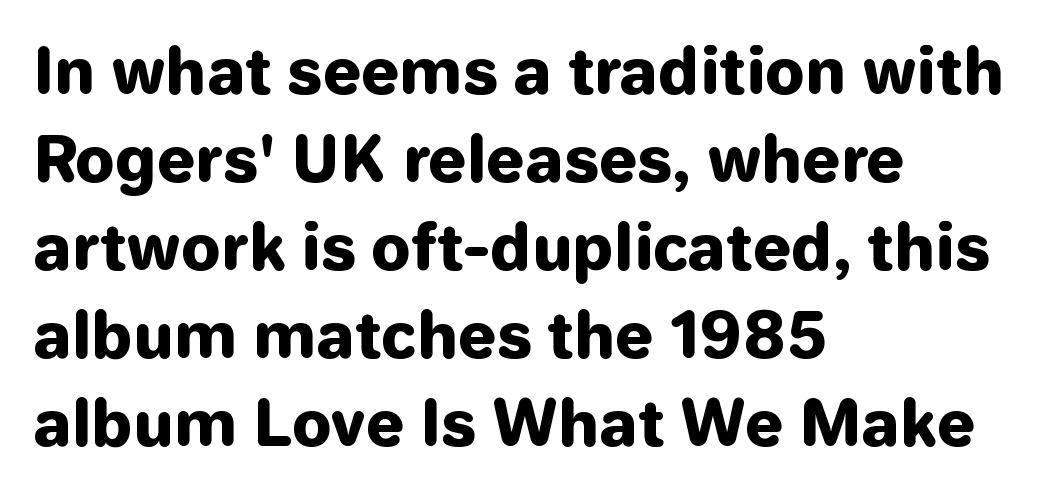
Q: Is the text bold? A: Yes.
Q: Is the text italic (slanted)? A: No, it is upright.
Q: Is the typeface a serif or a sans-serif typeface? A: Sans-serif.
Q: Is the text underlined? A: No.
Q: How is the paragraph aligned? A: Left-aligned.
Q: Is the spacing between letters normal or unusually wide? A: Normal.
Q: Is the spacing between lines tight, normal or loose? A: Normal.
Q: Width (condensed, normal, or wide)? A: Normal.
Q: Stroke contrast? A: Low.
Q: x-height? A: Medium.
Q: Monospaced? A: No.
